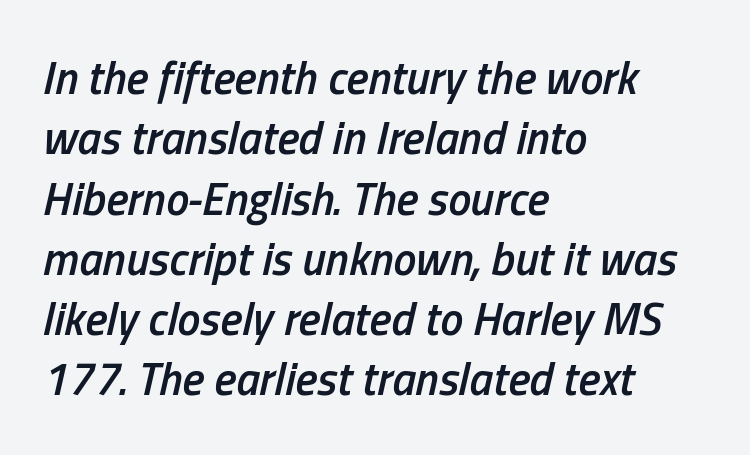
{"italic": "yes", "lean": "right", "slant_degrees": 13, "bold": "semi", "weight": "semibold", "width": "condensed", "stroke_contrast": "low", "x_height": "medium", "monospaced": "no", "underline": "no", "align": "left", "line_spacing": "normal", "line_spacing_ratio": 1.31, "letter_spacing": "normal", "letter_spacing_em": 0.0, "glyph_px": 46}
